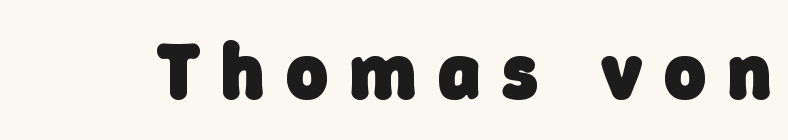
The gap between lines stays unmarked. Type style note: lacks serifs. Look at the stroke-to-counter ratio: heavy, a bold. Is the letter spacing exaggerated? Yes — the characters are pushed far apart. Is this a fixed-width face? No — the glyphs have proportional, varying widths.
